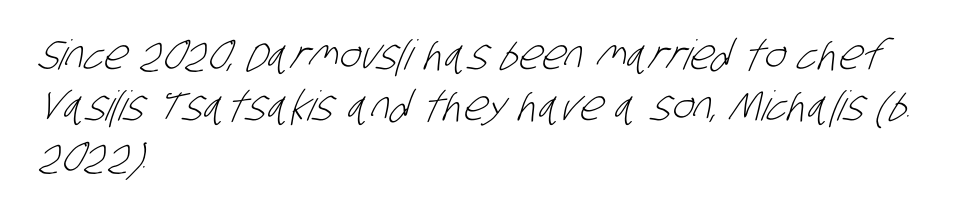
Type without underlining. Typographically, this falls in the sans-serif category. Nothing unusual about the tracking: characters are spaced as the font intends. The paragraph shown leans on its left margin.
